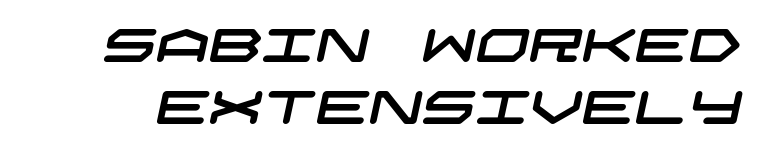
{"serif": "no", "width": "wide", "stroke_contrast": "low", "x_height": "large", "underline": "no", "line_spacing": "normal", "line_spacing_ratio": 1.31, "letter_spacing": "normal", "letter_spacing_em": 0.0, "glyph_px": 47}
